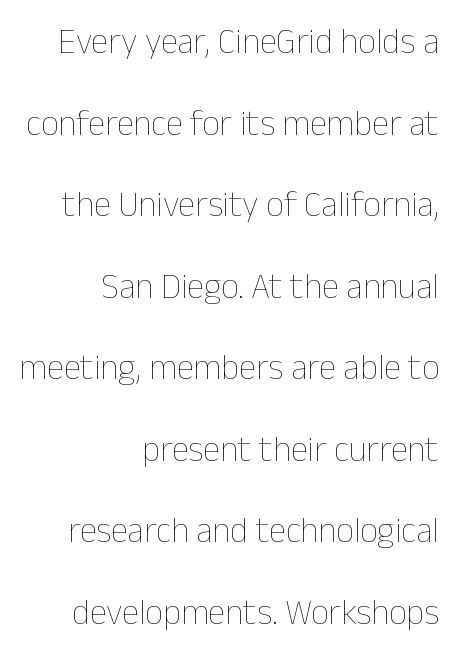
A typesetter would call this proportional, since set widths differ per character. The weight tops out at a normal text grade. Summary of vertical rhythm: relaxed, with wide interline spacing. The lines are quadded right.
